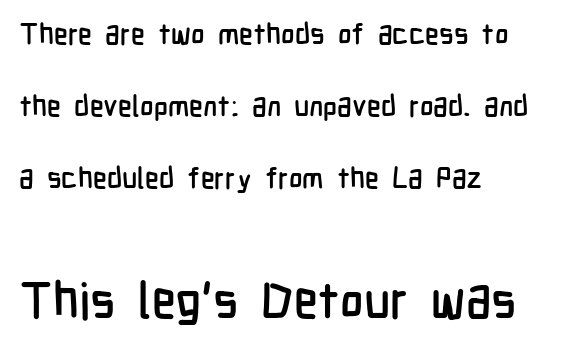
{"serif": "no", "italic": "no", "width": "condensed", "stroke_contrast": "low", "x_height": "medium", "monospaced": "no", "underline": "no", "align": "left", "line_spacing": "loose", "line_spacing_ratio": 2.49, "letter_spacing": "normal", "letter_spacing_em": 0.0, "larger_block": "second", "size_ratio": 1.72, "glyph_px": 50}
